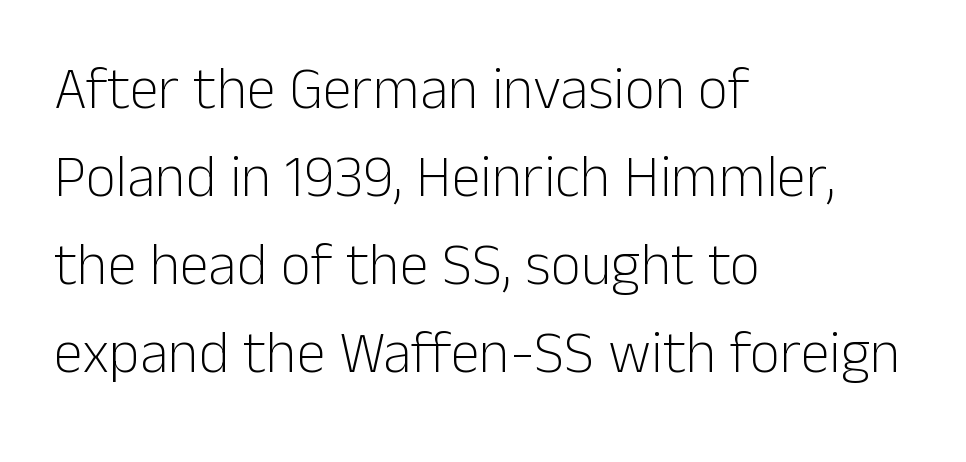
The letterforms sit at book weight or below. Observe the ordinary spacing: letters are neighbours, not strangers. Do the characters align in a grid? No, the font is proportional. Characters remain perfectly vertical along every line. The block of text has a typical density, with ordinary space between rows.
